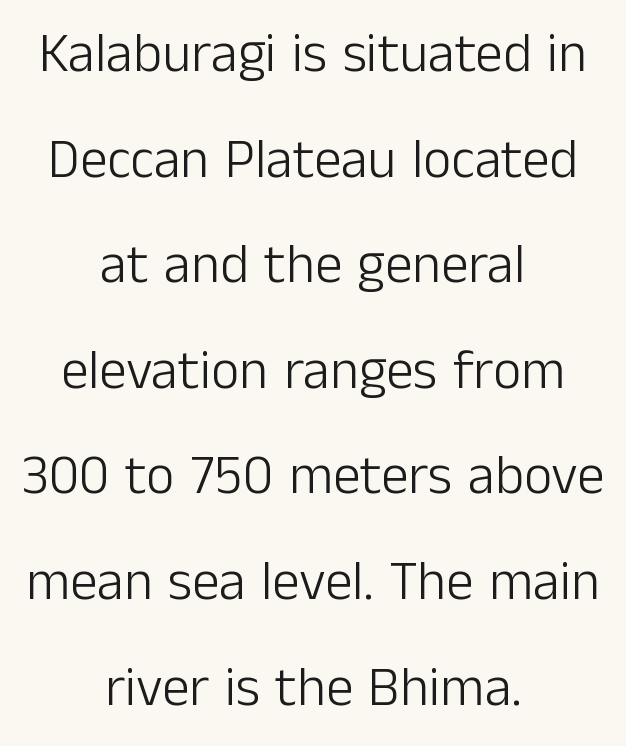
You can tell it's not italic because the verticals are truly vertical. Honestly, the letter spacing is just normal — you wouldn't notice it. Typographically, this falls in the sans-serif category. Spacing verdict: proportional, widths tailored to each character. The strip under each line holds only bare page.
